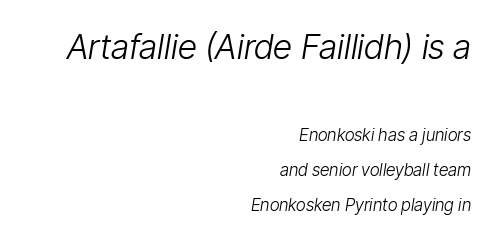
Q: Is the text bold? A: No.
Q: Is the text italic (slanted)? A: Yes, it leans right by about 9 degrees.
Q: Is the text underlined? A: No.
Q: How is the paragraph aligned? A: Right-aligned.
Q: Is the spacing between letters normal or unusually wide? A: Normal.
Q: Is the spacing between lines tight, normal or loose? A: Loose.
Q: Which block of text is set in a larger size, the first (top) or the second (bottom)? A: The first (top) one.
Q: Width (condensed, normal, or wide)? A: Condensed.
Q: Stroke contrast? A: Low.
Q: x-height? A: Medium.
Q: Monospaced? A: No.
